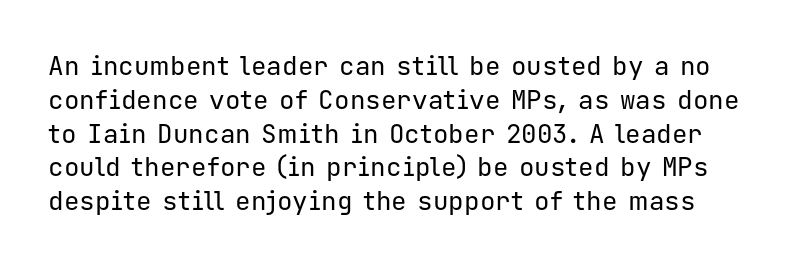
Q: Is the text bold? A: No.
Q: Is the text italic (slanted)? A: No, it is upright.
Q: Is the text underlined? A: No.
Q: Is the spacing between letters normal or unusually wide? A: Normal.
Q: Is the spacing between lines tight, normal or loose? A: Normal.
